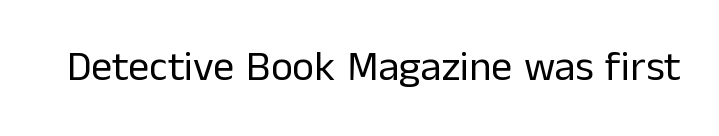
Note: no serifs on the glyphs. The zone under the glyphs is completely vacant. These lines are rendered in a variable-pitch font. The letters stand straight up with perfectly vertical stems.
